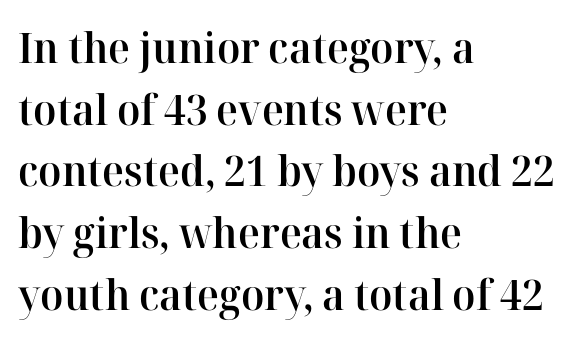
Strokes here are thickened, but only to semibold level. These lines sit exactly where default settings would place them. Each letter's strokes conclude with small projecting serifs. The lines are quadded left. These lines are rendered in a variable-pitch font.
